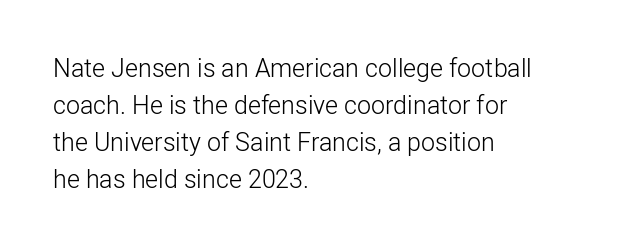
The image shows 25 px text type, upright; set left-aligned, normal line spacing (1.48x), normal letter spacing, not underlined.
